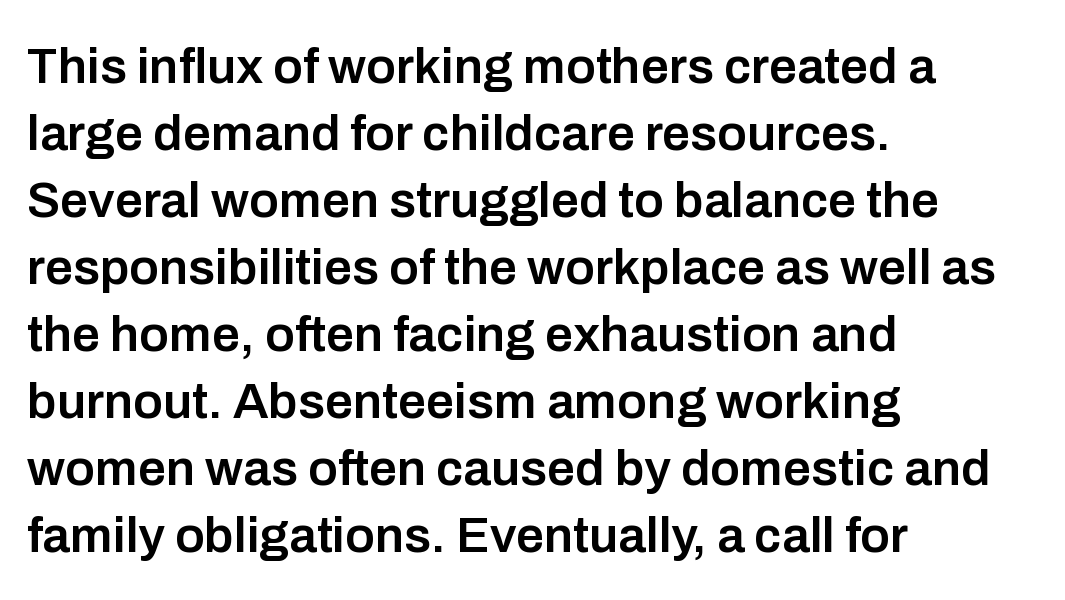
Look at the stroke-to-counter ratio: somewhat heavy, a semibold. Are there feet on the stems? There aren't — it's a sans. Typeset ragged right — the left edge is the straight one. The face used here is proportionally spaced, like ordinary book or web type.
